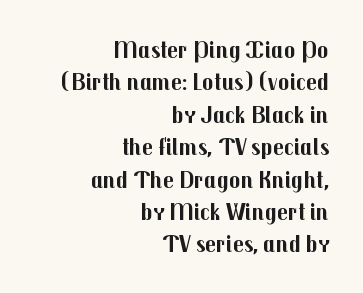
Q: Is the text bold? A: Yes.
Q: Is the text italic (slanted)? A: No, it is upright.
Q: Is the text underlined? A: No.
Q: How is the paragraph aligned? A: Right-aligned.
Q: Is the spacing between letters normal or unusually wide? A: Normal.
Q: Is the spacing between lines tight, normal or loose? A: Normal.
